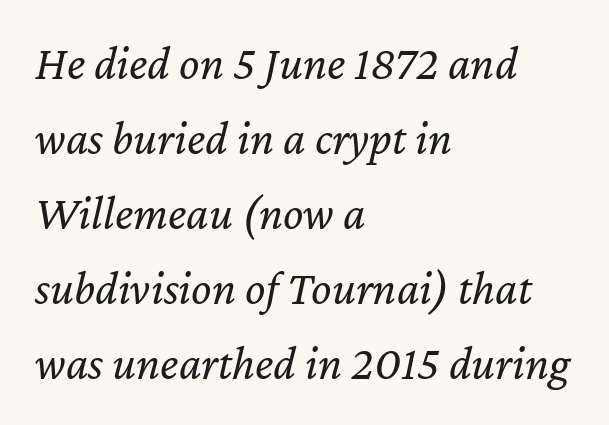
Q: Is the text bold? A: No.
Q: Is the text italic (slanted)? A: Yes, it leans right by about 12 degrees.
Q: Is the text underlined? A: No.
Q: How is the paragraph aligned? A: Left-aligned.
Q: Is the spacing between letters normal or unusually wide? A: Normal.
Q: Is the spacing between lines tight, normal or loose? A: Normal.
Q: Width (condensed, normal, or wide)? A: Normal.
Q: Stroke contrast? A: Low.
Q: x-height? A: Medium.
Q: Monospaced? A: No.
